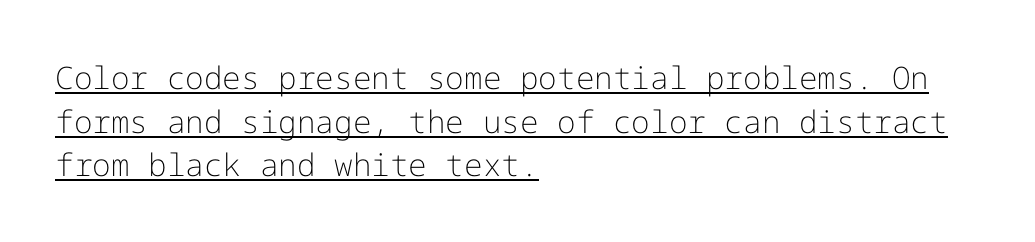
The image shows 31 px light sans-serif type, upright; set left-aligned, normal line spacing (1.41x), normal letter spacing, underlined; low stroke contrast and a medium x-height.
